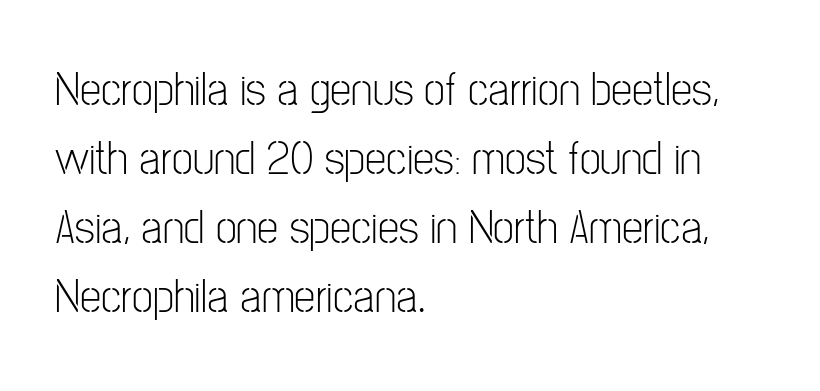
I'd call this a sans setting — the letters go barefoot. If you drew a line through each stem, it would be perfectly vertical. Stroke mass is kept to a normal reading level or below. These lines are set flush left with a ragged right edge. The specimen omits any rule beneath the text block's lines. Caption: standard tracking, unaltered.
